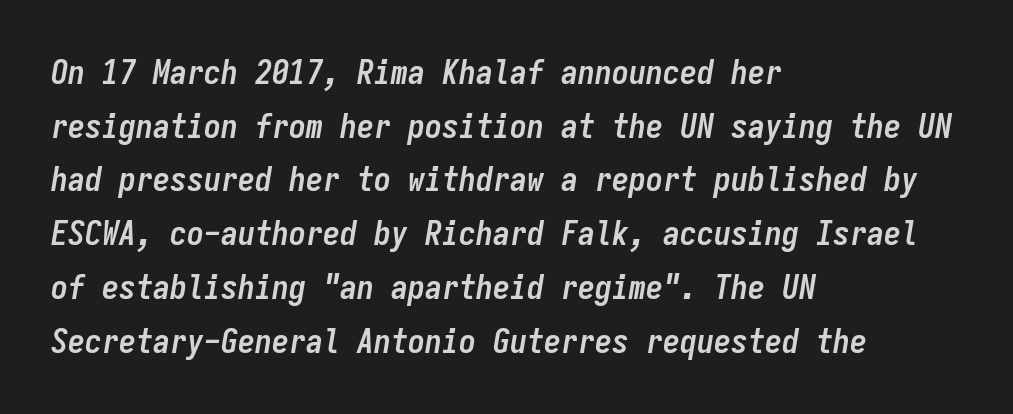
The image shows 34 px semibold, condensed type, italic (leaning right), monospaced; set left-aligned, normal line spacing (1.58x), normal letter spacing, not underlined; low stroke contrast and a medium x-height.
